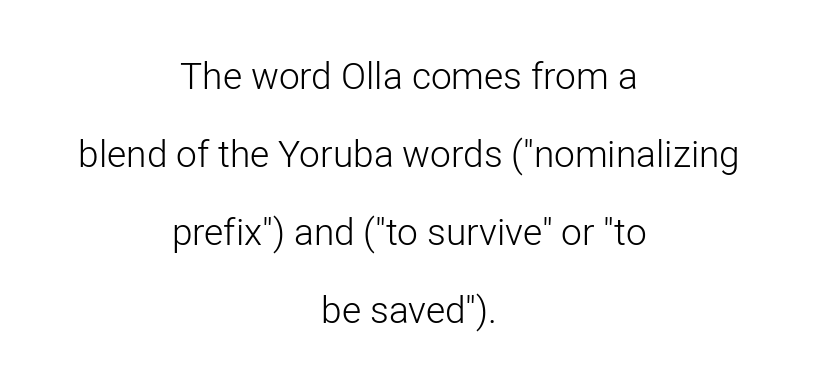
Leading: increased. This sample has the flowing, uneven cadence of proportional lettering. One-word summary of the alignment: center. The typeface chosen for these lines omits serifs. Here the glyphs are tracked normally, forming tight word shapes. If you drew a line through each stem, it would be perfectly vertical.
